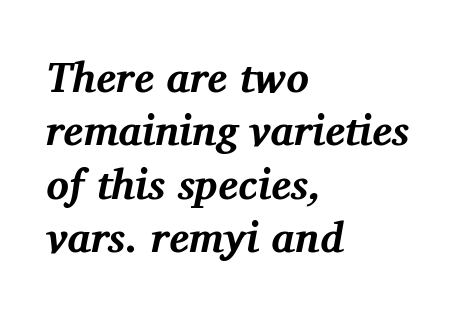
Q: Is the text bold? A: Yes.
Q: Is the text italic (slanted)? A: Yes, it leans right by about 11 degrees.
Q: Is the typeface a serif or a sans-serif typeface? A: Serif.
Q: Is the text underlined? A: No.
Q: How is the paragraph aligned? A: Left-aligned.
Q: Is the spacing between letters normal or unusually wide? A: Normal.
Q: Is the spacing between lines tight, normal or loose? A: Normal.
Q: Width (condensed, normal, or wide)? A: Normal.
Q: Stroke contrast? A: Medium.
Q: x-height? A: Medium.
Q: Monospaced? A: No.
